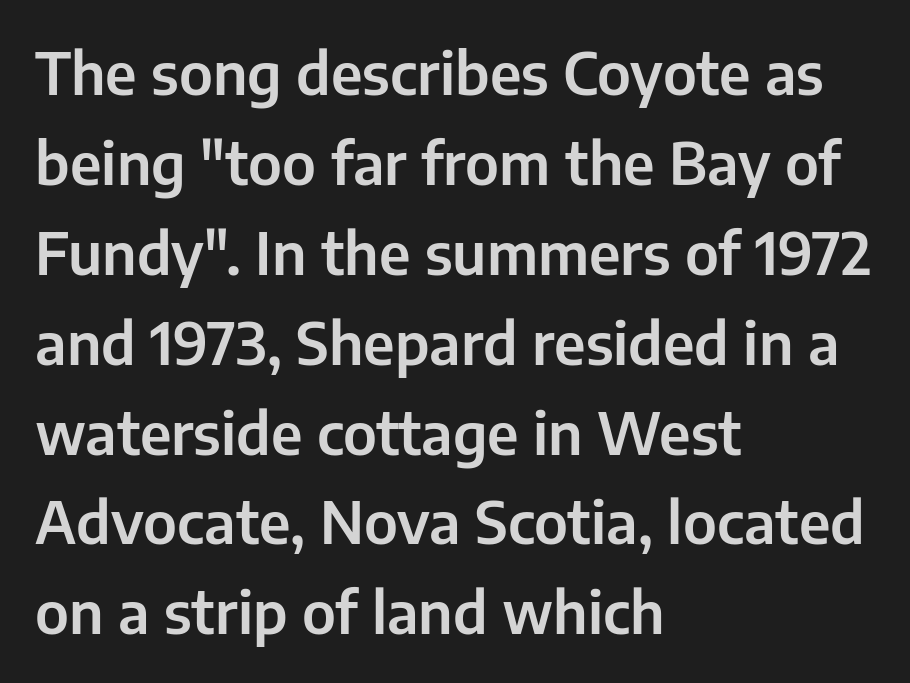
The image shows 58 px sans-serif type, upright; set left-aligned, normal line spacing (1.55x), normal letter spacing, not underlined; low stroke contrast and a medium x-height.
